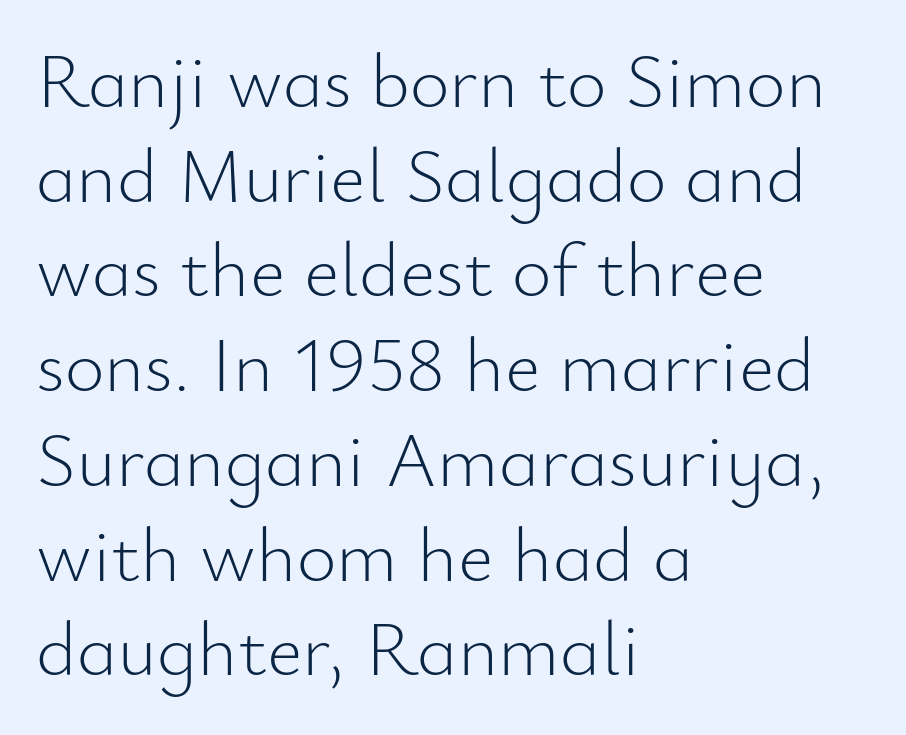
{"serif": "no", "italic": "no", "bold": "no", "weight": "light", "width": "normal", "stroke_contrast": "low", "x_height": "small", "monospaced": "no", "underline": "no", "align": "left", "line_spacing_ratio": 1.23, "letter_spacing": "normal", "letter_spacing_em": 0.0, "glyph_px": 77}
